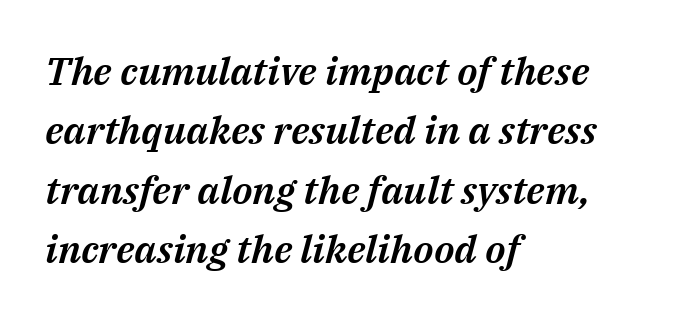
{"italic": "yes", "lean": "right", "slant_degrees": 14, "width": "normal", "stroke_contrast": "medium", "x_height": "medium", "monospaced": "no", "underline": "no", "align": "left", "line_spacing": "normal", "line_spacing_ratio": 1.52, "letter_spacing": "normal", "letter_spacing_em": 0.0, "glyph_px": 39}
